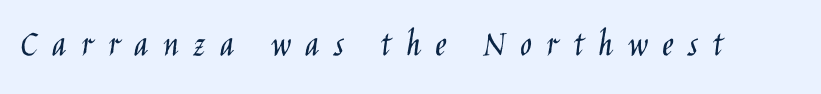
The image shows 39 px light, condensed sans-serif type; set unusually wide letter spacing (+0.37 em), not underlined; low stroke contrast and a large x-height.
